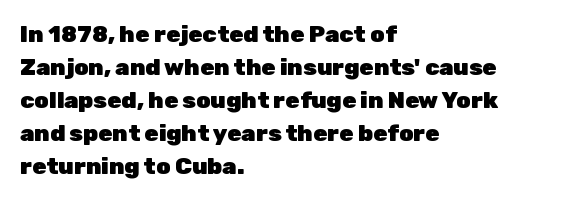
Q: Is the text bold? A: Yes.
Q: Is the text italic (slanted)? A: No, it is upright.
Q: Is the text underlined? A: No.
Q: How is the paragraph aligned? A: Left-aligned.
Q: Is the spacing between letters normal or unusually wide? A: Normal.
Q: Is the spacing between lines tight, normal or loose? A: Normal.
